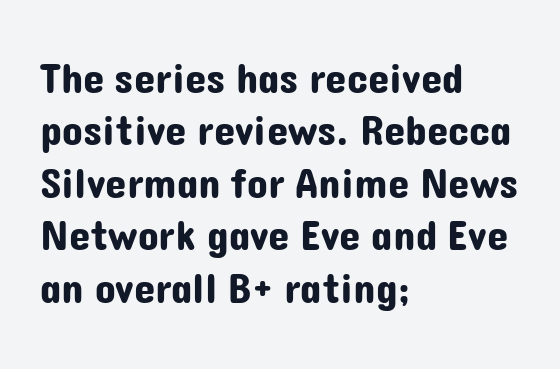
{"serif": "no", "italic": "no", "width": "normal", "stroke_contrast": "low", "x_height": "medium", "monospaced": "no", "underline": "no", "align": "left", "line_spacing_ratio": 1.22, "letter_spacing": "normal", "letter_spacing_em": 0.0, "glyph_px": 43}
